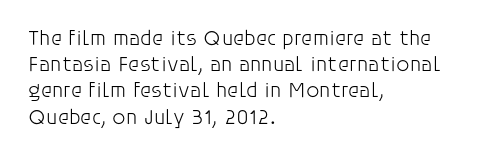
{"italic": "no", "bold": "no", "underline": "no", "align": "left", "line_spacing": "normal", "line_spacing_ratio": 1.25, "letter_spacing": "normal", "letter_spacing_em": 0.0, "glyph_px": 21}
